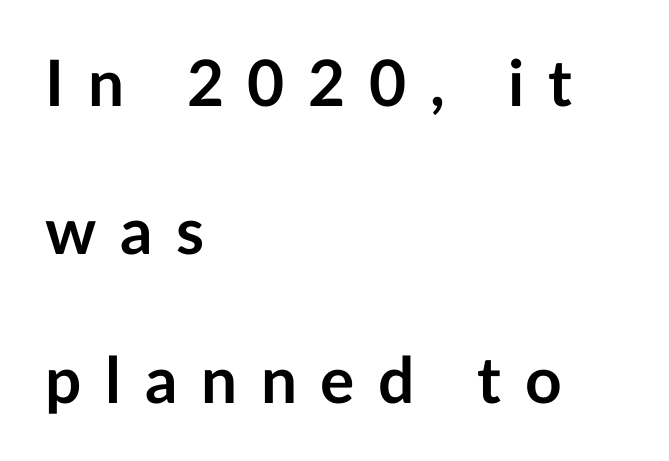
The image shows 64 px semibold sans-serif type, upright; set left-aligned, loose line spacing (2.32x), unusually wide letter spacing (+0.37 em), not underlined; low stroke contrast and a medium x-height.
